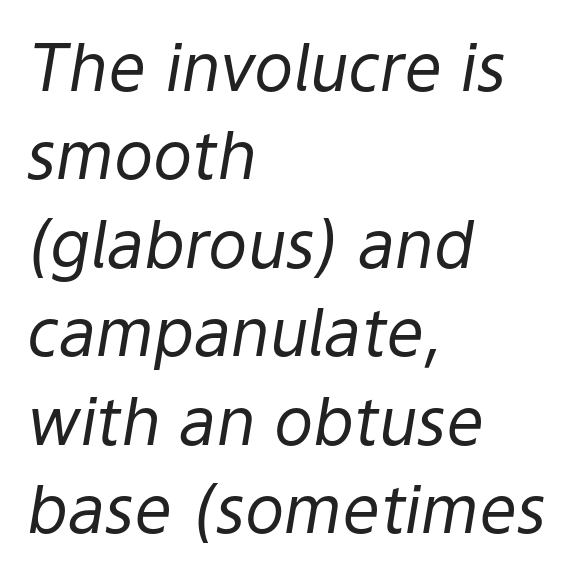
The image shows 66 px regular-weight type, italic (leaning right); set left-aligned, normal line spacing (1.34x), normal letter spacing, not underlined; low stroke contrast and a medium x-height.
